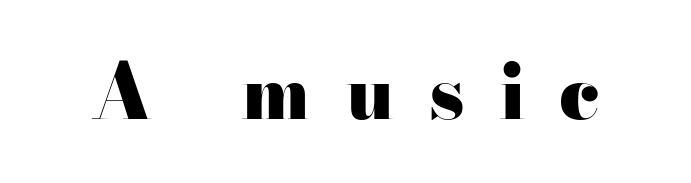
The image shows 76 px heavy, wide serif type, upright; set unusually wide letter spacing (+0.45 em), not underlined; high stroke contrast and a small x-height.
